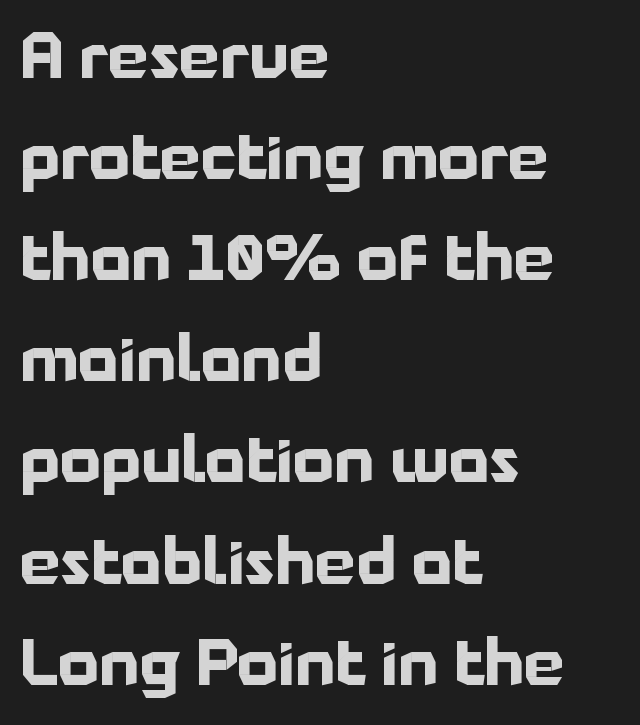
The image shows 64 px bold sans-serif type, upright; set left-aligned, normal line spacing (1.58x), normal letter spacing, not underlined; low stroke contrast and a medium x-height.
